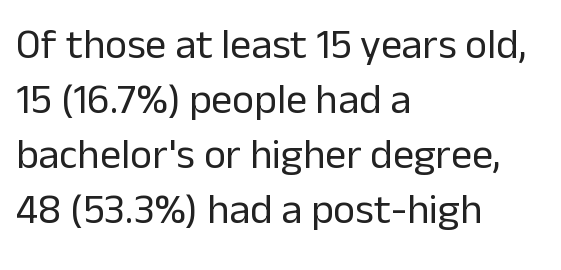
The image shows 42 px regular-weight sans-serif type, upright; set left-aligned, normal line spacing (1.31x), normal letter spacing, not underlined; low stroke contrast and a medium x-height.
